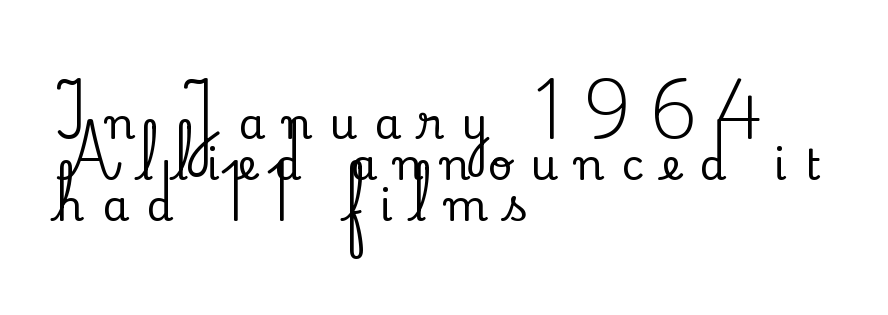
{"serif": "yes", "italic": "no", "width": "normal", "stroke_contrast": "low", "x_height": "small", "monospaced": "no", "underline": "no", "align": "left", "line_spacing": "tight", "line_spacing_ratio": 0.95, "letter_spacing": "wide", "letter_spacing_em": 0.41, "glyph_px": 43}
